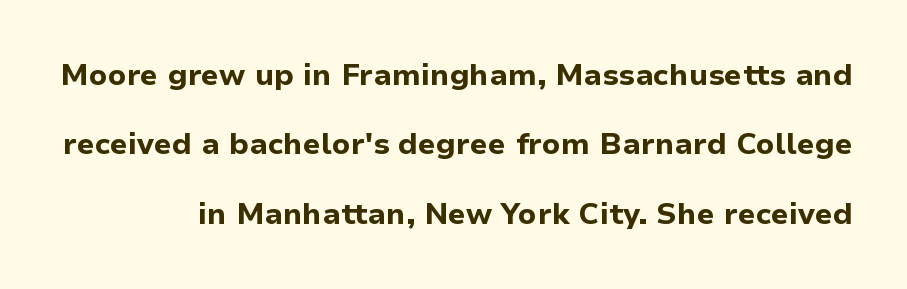
Q: Is the text bold? A: Yes.
Q: Is the text italic (slanted)? A: No, it is upright.
Q: Is the typeface a serif or a sans-serif typeface? A: Sans-serif.
Q: Is the text underlined? A: No.
Q: How is the paragraph aligned? A: Right-aligned.
Q: Is the spacing between letters normal or unusually wide? A: Normal.
Q: Is the spacing between lines tight, normal or loose? A: Loose.
Q: Width (condensed, normal, or wide)? A: Normal.
Q: Stroke contrast? A: Low.
Q: x-height? A: Medium.
Q: Monospaced? A: No.
